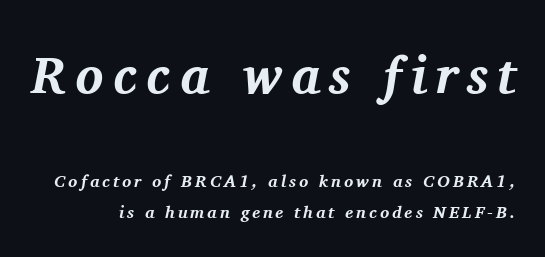
{"serif": "yes", "italic": "yes", "lean": "right", "slant_degrees": 11, "bold": "yes", "weight": "bold", "width": "normal", "stroke_contrast": "medium", "x_height": "medium", "monospaced": "no", "underline": "no", "line_spacing_ratio": 1.82, "larger_block": "first", "size_ratio": 3.06, "glyph_px": 52}
